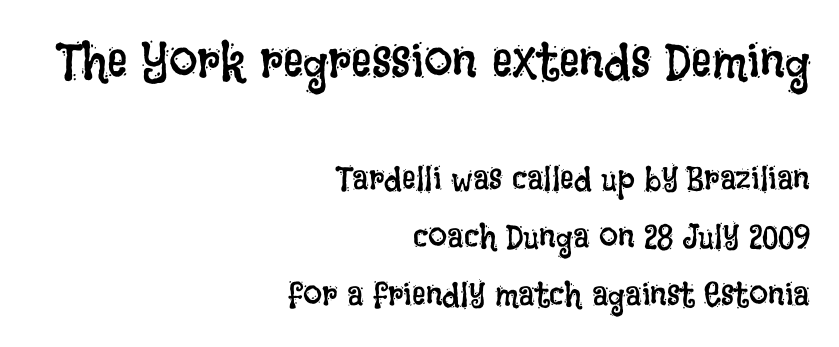
{"italic": "no", "bold": "no", "weight": "regular", "width": "condensed", "stroke_contrast": "low", "x_height": "large", "monospaced": "no", "underline": "no", "align": "right", "line_spacing_ratio": 1.71, "letter_spacing": "normal", "letter_spacing_em": 0.0, "larger_block": "first", "size_ratio": 1.5, "glyph_px": 51}
